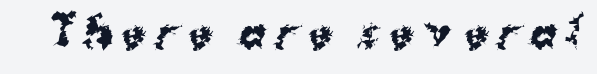
Q: Is the text bold? A: Yes.
Q: Is the typeface a serif or a sans-serif typeface? A: Sans-serif.
Q: Is the text underlined? A: No.
Q: Is the spacing between letters normal or unusually wide? A: Unusually wide.
Q: Width (condensed, normal, or wide)? A: Normal.
Q: Stroke contrast? A: Medium.
Q: x-height? A: Medium.
Q: Monospaced? A: No.
